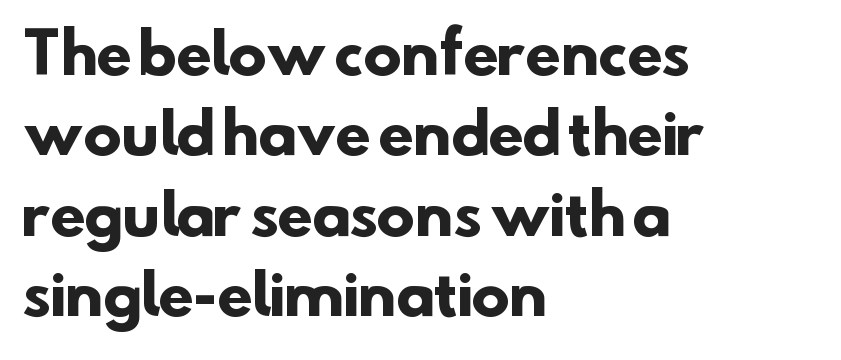
Q: Is the text bold? A: Yes.
Q: Is the typeface a serif or a sans-serif typeface? A: Sans-serif.
Q: Is the text underlined? A: No.
Q: How is the paragraph aligned? A: Left-aligned.
Q: Is the spacing between letters normal or unusually wide? A: Normal.
Q: Is the spacing between lines tight, normal or loose? A: Normal.
Q: Width (condensed, normal, or wide)? A: Normal.
Q: Stroke contrast? A: Low.
Q: x-height? A: Small.
Q: Monospaced? A: No.
